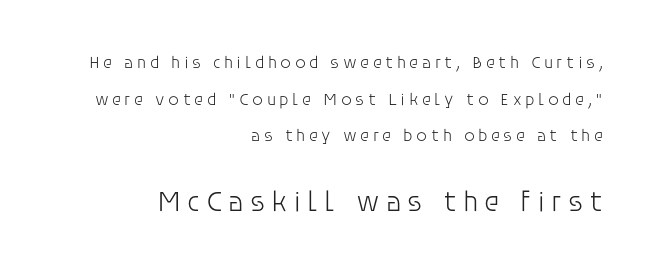
The string is rendered with underlining switched off. The rendering anchors every line to the right-hand side. Here the designer chose a conventional face with non-uniform glyph widths. The typography opts for an upright posture over an oblique one. This is not heavy type; no bold has been used. The letters are spread apart with noticeably loose tracking.
